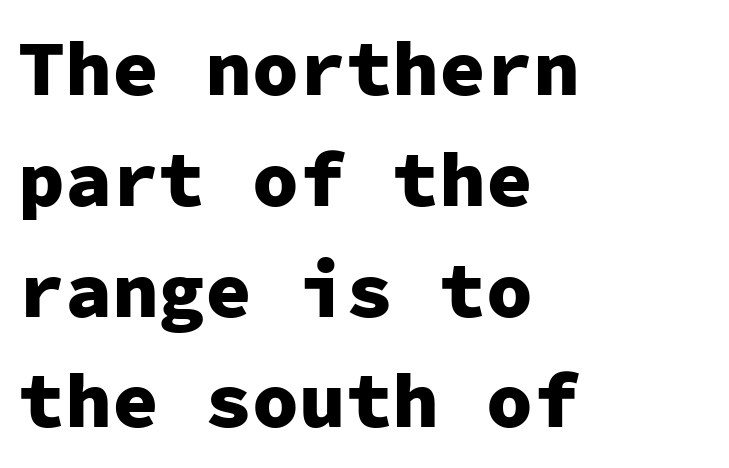
Every character sits straight up, as roman type does. This sample has the even, mechanical cadence of fixed-width lettering. Font category for this specimen: sans-serif. Rule under the text: the space is simply empty.
